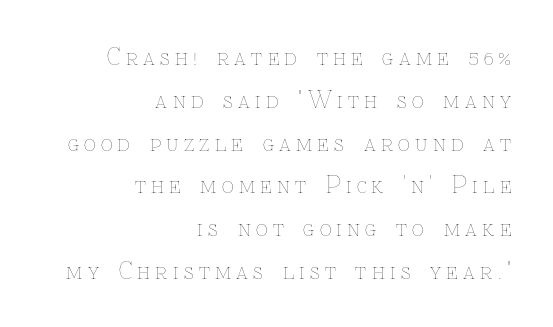
Caption: multi-line text, flush right, ragged left. Weight: not bold — regular or lighter. Letter spacing: wide. The specimen omits any rule beneath the text block's lines. If you drew a line through each stem, it would be perfectly vertical.
